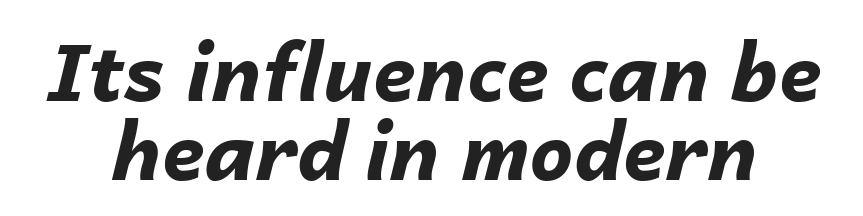
The image shows 78 px bold type, italic (leaning right); set tight line spacing (1.01x), normal letter spacing, not underlined; low stroke contrast and a medium x-height.
